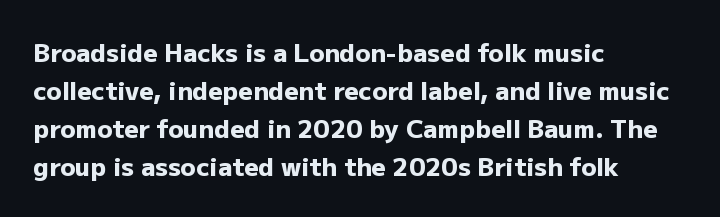
Q: Is the text bold? A: Yes.
Q: Is the text italic (slanted)? A: No, it is upright.
Q: Is the text underlined? A: No.
Q: How is the paragraph aligned? A: Left-aligned.
Q: Is the spacing between letters normal or unusually wide? A: Normal.
Q: Is the spacing between lines tight, normal or loose? A: Normal.
